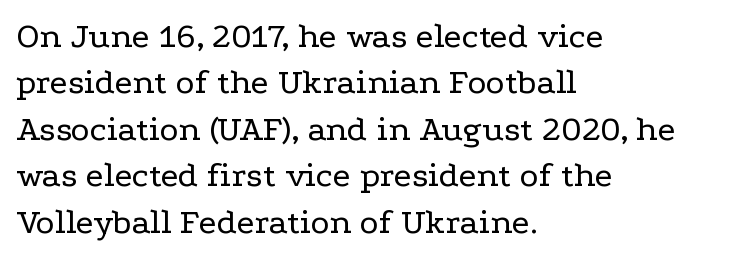
The rendering shows small feet on the letterforms — a serif design. Leading matches the norm, producing a regular column. A classic flush-left, rag-right setting is used for this passage. Rendered with straight, roman letterforms. Honestly, the letter spacing is just normal — you wouldn't notice it. Rule under the text: the space is simply empty.
